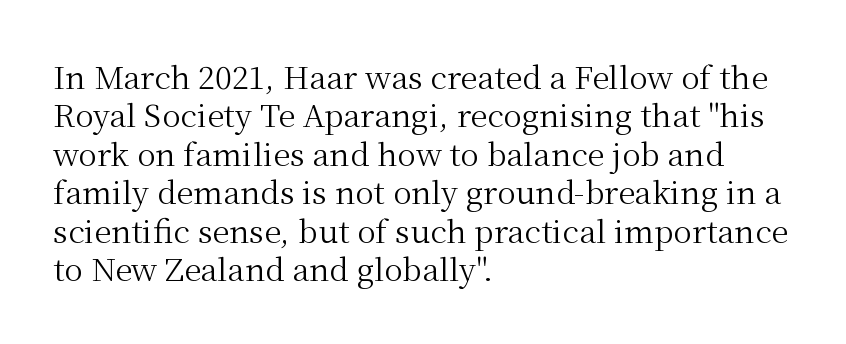
The image shows 31 px regular-weight serif type, upright; set left-aligned, line spacing 1.24x, normal letter spacing, not underlined; medium stroke contrast and a medium x-height.
